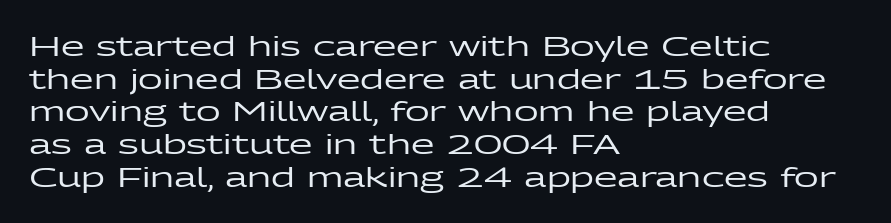
Words float on clear page, feet unadorned. Words appear dense and cohesive because spacing is normal. The lettering holds an erect, upright posture throughout. If you drew a ruler down the left edge, every line would touch it.
